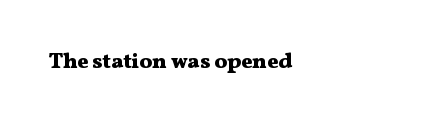
The letterforms sit shoulder to shoulder at normal distance. These lines were composed using upright roman letters. Check the space under the baseline: it is left empty. The sample has been set heavy, in full bold.
